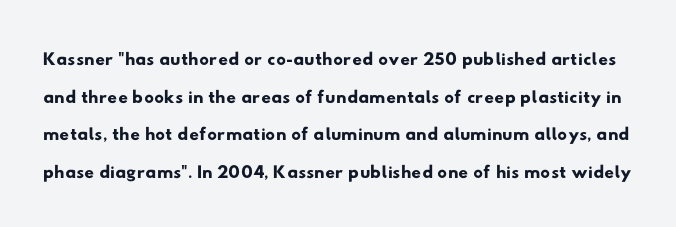
{"underline": "no", "line_spacing": "normal", "line_spacing_ratio": 1.39, "letter_spacing": "normal", "letter_spacing_em": 0.0, "glyph_px": 27}
